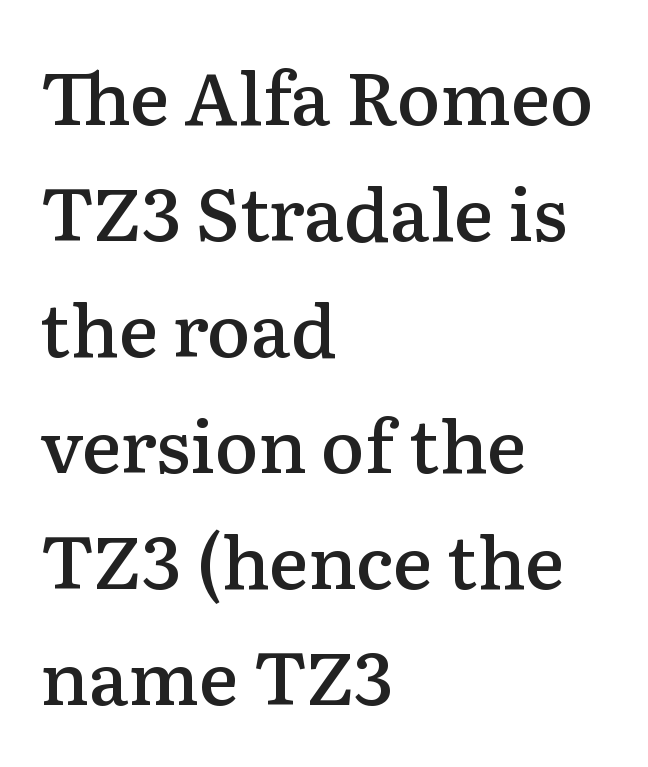
The passage shown stacks its lines at a standard gap. Is there any slant? The stems are plumb. Each word holds together tightly as a unit, with standard inter-letter gaps. The baseline area is clear.
